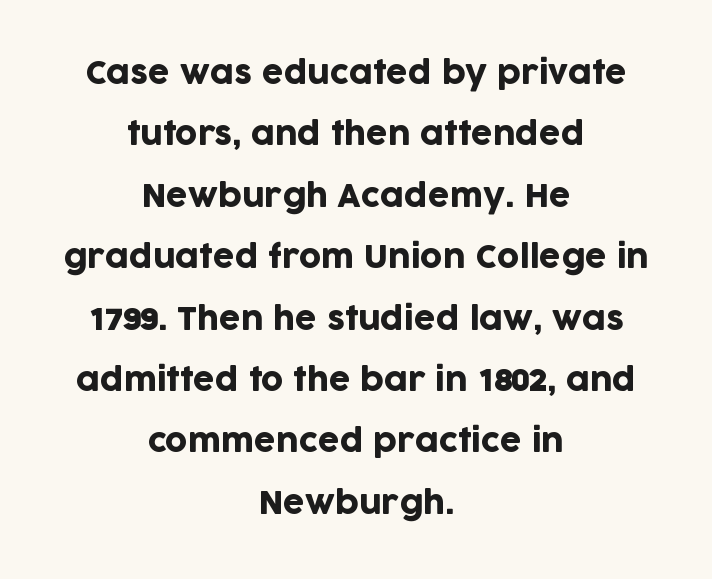
The image shows 31 px sans-serif type, upright; set centered, loose line spacing (1.98x), normal letter spacing, not underlined; low stroke contrast and a large x-height.
